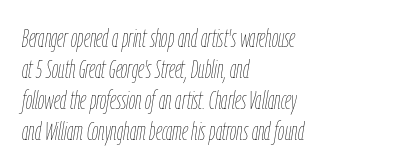
{"italic": "yes", "lean": "right", "slant_degrees": 9, "bold": "no", "underline": "no", "align": "left", "line_spacing_ratio": 1.24, "letter_spacing": "normal", "letter_spacing_em": 0.0, "glyph_px": 25}
